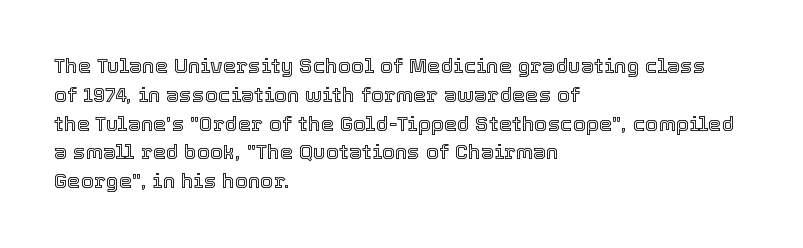
Q: Is the text italic (slanted)? A: No, it is upright.
Q: Is the text underlined? A: No.
Q: How is the paragraph aligned? A: Left-aligned.
Q: Is the spacing between letters normal or unusually wide? A: Normal.
Q: Is the spacing between lines tight, normal or loose? A: Normal.
